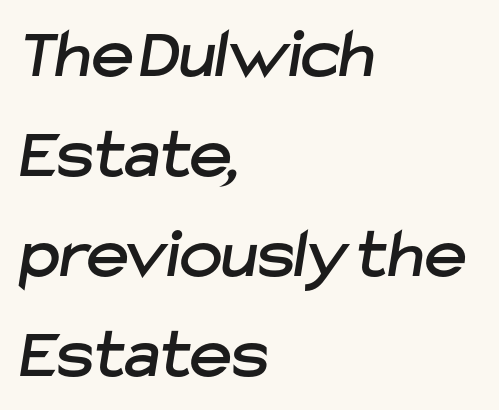
{"serif": "no", "width": "normal", "stroke_contrast": "low", "x_height": "medium", "monospaced": "no", "underline": "no", "align": "left", "line_spacing": "normal", "line_spacing_ratio": 1.39, "letter_spacing": "normal", "letter_spacing_em": 0.0, "glyph_px": 72}
